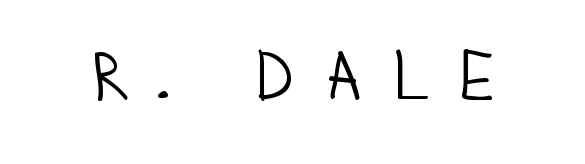
{"serif": "no", "italic": "no", "bold": "no", "weight": "light", "width": "condensed", "stroke_contrast": "low", "x_height": "large", "monospaced": "no", "underline": "no", "letter_spacing": "wide", "letter_spacing_em": 0.39, "glyph_px": 68}
